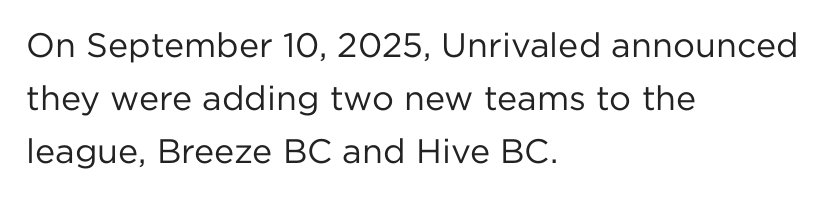
{"serif": "no", "italic": "no", "bold": "no", "weight": "regular", "width": "normal", "stroke_contrast": "low", "x_height": "medium", "monospaced": "no", "underline": "no", "align": "left", "line_spacing": "normal", "line_spacing_ratio": 1.56, "letter_spacing": "normal", "letter_spacing_em": 0.0, "glyph_px": 34}
